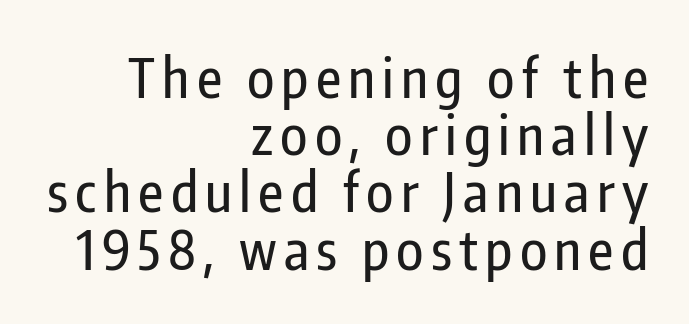
{"serif": "no", "italic": "no", "width": "condensed", "stroke_contrast": "low", "x_height": "medium", "monospaced": "no", "underline": "no", "align": "right", "line_spacing": "tight", "line_spacing_ratio": 1.04, "glyph_px": 55}
